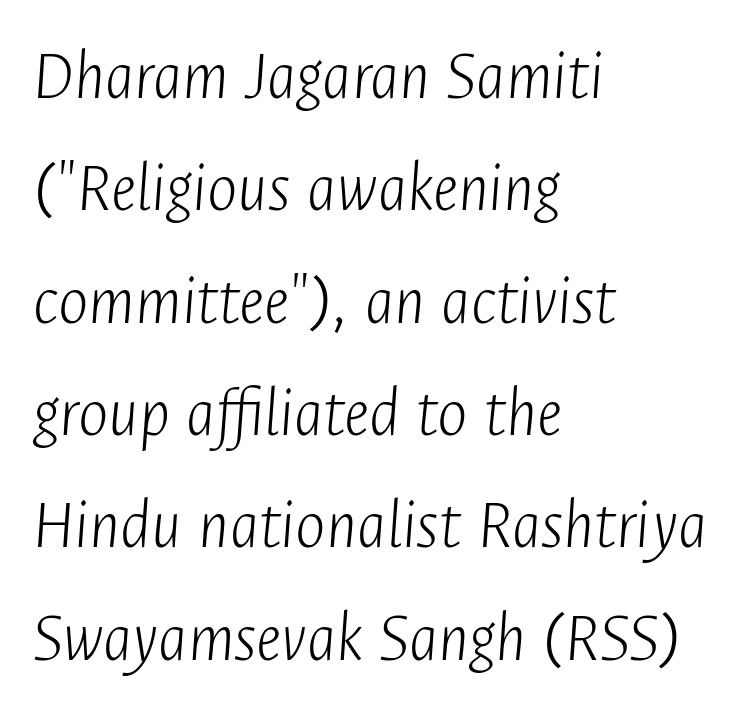
The image shows 72 px light, condensed type, italic (leaning right); set left-aligned, normal line spacing (1.56x), normal letter spacing, not underlined; low stroke contrast and a medium x-height.
